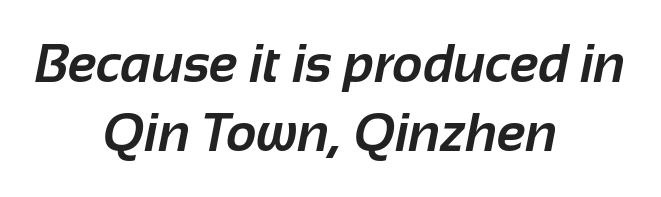
The image shows 53 px bold sans-serif type; set centered, normal line spacing (1.3x), normal letter spacing, not underlined; low stroke contrast and a medium x-height.
